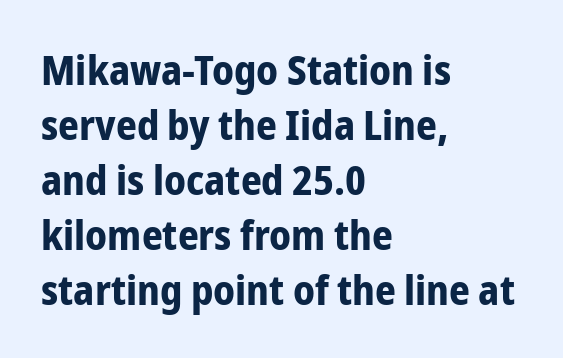
Q: Is the text bold? A: Yes.
Q: Is the text italic (slanted)? A: No, it is upright.
Q: Is the typeface a serif or a sans-serif typeface? A: Sans-serif.
Q: Is the text underlined? A: No.
Q: How is the paragraph aligned? A: Left-aligned.
Q: Is the spacing between letters normal or unusually wide? A: Normal.
Q: Is the spacing between lines tight, normal or loose? A: Normal.
Q: Width (condensed, normal, or wide)? A: Condensed.
Q: Stroke contrast? A: Low.
Q: x-height? A: Medium.
Q: Monospaced? A: No.
